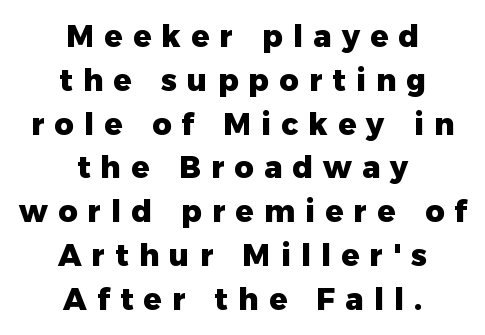
{"serif": "no", "italic": "no", "bold": "yes", "weight": "heavy", "width": "normal", "stroke_contrast": "low", "x_height": "medium", "monospaced": "no", "underline": "no", "align": "center", "line_spacing": "normal", "line_spacing_ratio": 1.46, "letter_spacing": "wide", "letter_spacing_em": 0.34, "glyph_px": 30}
